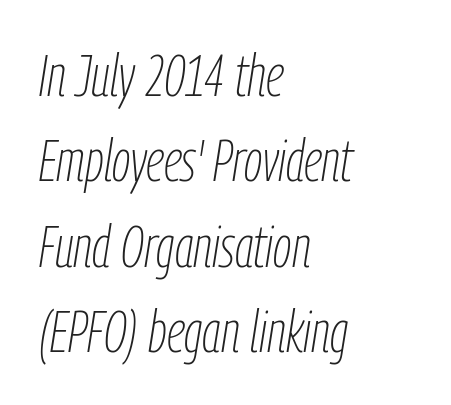
Underlining? Definitely not there. The letterforms sit shoulder to shoulder at normal distance. On a weight scale, this lands at 450 or below. Here the designer chose a conventional face with non-uniform glyph widths. A student would call this left alignment; a typographer would say flush left, rag right. Each new line begins a customary step beneath the previous one.
